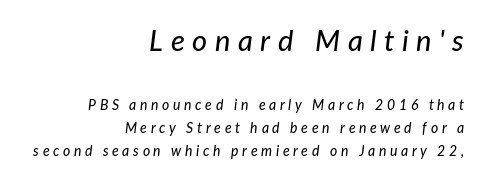
The image shows 29 px text type, italic (leaning right); set right-aligned, normal line spacing (1.65x), unusually wide letter spacing (+0.26 em), not underlined; the first (top) block is 2.07x larger; low stroke contrast and a medium x-height.
